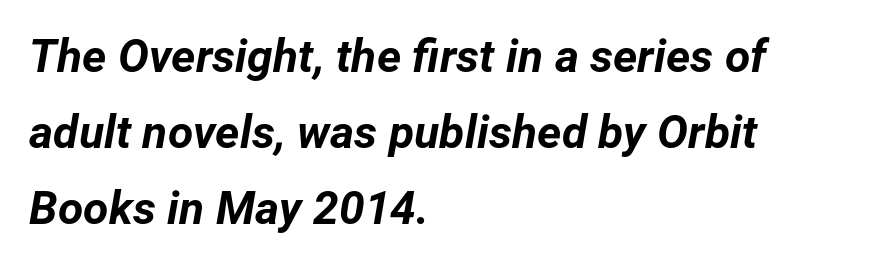
{"italic": "yes", "lean": "right", "slant_degrees": 12, "bold": "yes", "weight": "bold", "width": "normal", "stroke_contrast": "low", "x_height": "medium", "monospaced": "no", "underline": "no", "align": "left", "line_spacing": "normal", "line_spacing_ratio": 1.65, "letter_spacing": "normal", "letter_spacing_em": 0.0, "glyph_px": 46}
